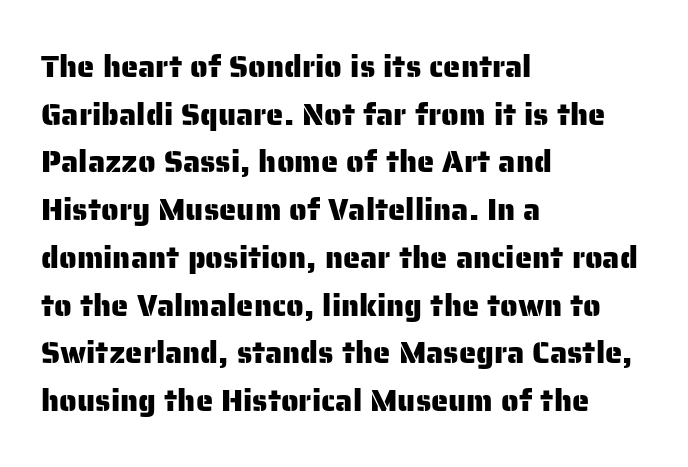
The image shows 31 px sans-serif type, upright; set left-aligned, normal line spacing (1.54x), normal letter spacing, not underlined; low stroke contrast and a medium x-height.
